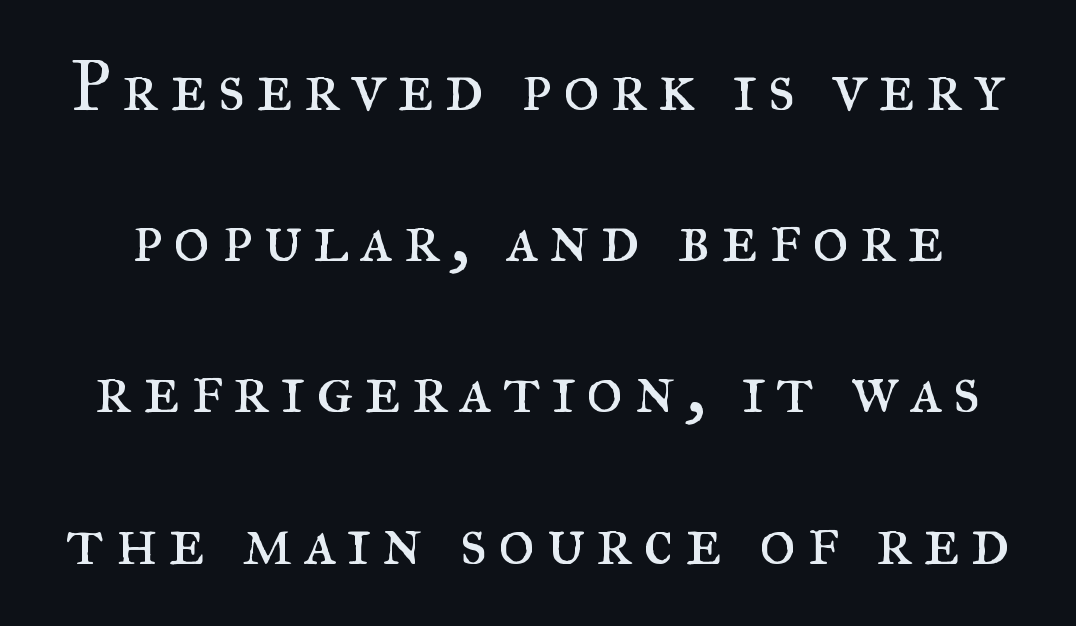
The image shows 71 px regular-weight serif type, upright; set loose line spacing (2.13x), not underlined; medium stroke contrast and a small x-height.
